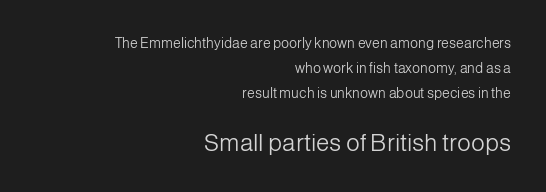
The rag falls on the left side of this text block. Italic: no, the glyphs are upright roman. The typesetting does not lean heavy: it is not bold. Nobody touched the tracking dial on this one. Descender tails drop into unmarked territory. The following chunk of copy outweighs the initial chunk in type size.
